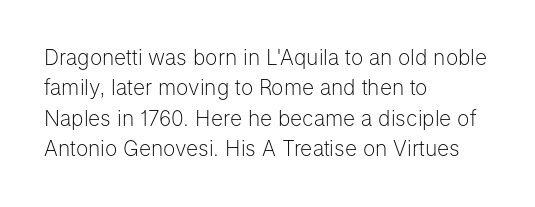
Q: Is the text bold? A: No.
Q: Is the text italic (slanted)? A: No, it is upright.
Q: Is the text underlined? A: No.
Q: How is the paragraph aligned? A: Left-aligned.
Q: Is the spacing between letters normal or unusually wide? A: Normal.
Q: Is the spacing between lines tight, normal or loose? A: Normal.
